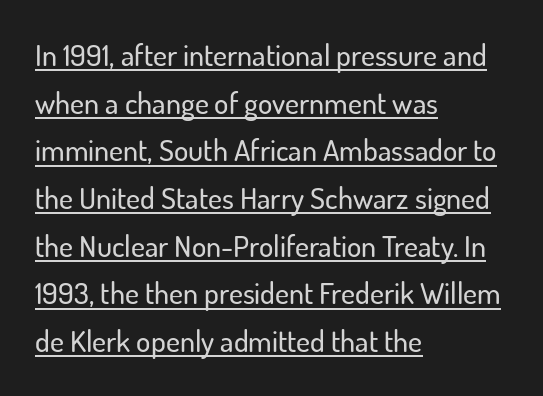
The image shows 30 px sans-serif type, upright; set left-aligned, normal line spacing (1.59x), normal letter spacing, underlined; low stroke contrast and a small x-height.
